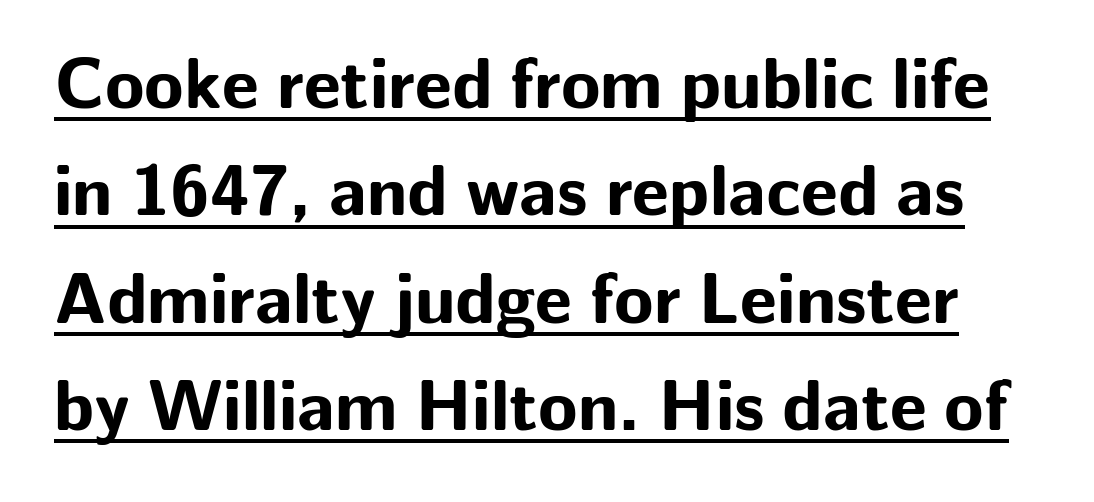
Q: Is the text bold? A: Yes.
Q: Is the text italic (slanted)? A: No, it is upright.
Q: Is the typeface a serif or a sans-serif typeface? A: Sans-serif.
Q: Is the text underlined? A: Yes.
Q: Is the spacing between letters normal or unusually wide? A: Normal.
Q: Is the spacing between lines tight, normal or loose? A: Normal.
Q: Width (condensed, normal, or wide)? A: Normal.
Q: Stroke contrast? A: Low.
Q: x-height? A: Medium.
Q: Monospaced? A: No.
